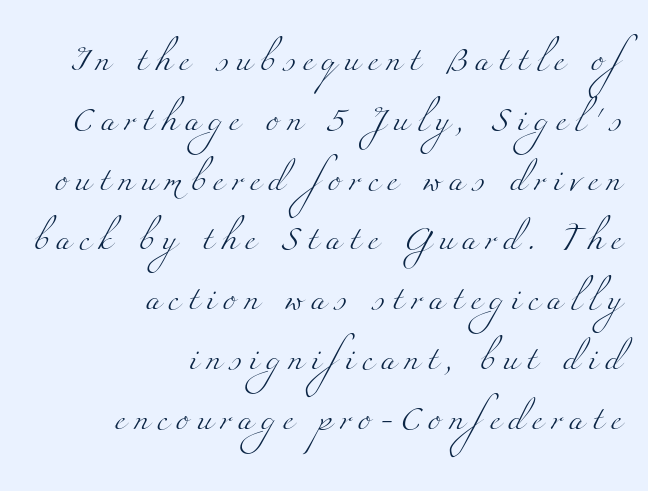
These lines are set flush right with a ragged left edge. Stems and bowls with no extra thickness — not bold. Loose tracking; the words dissolve into strings of separated letters. Quick note: underline off. Notice the wide empty band between every row — that's loose leading.
